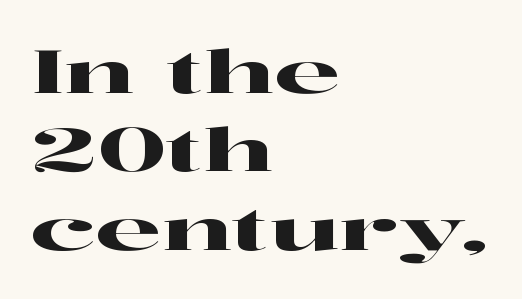
The image shows 59 px wide serif type, upright; set left-aligned, normal line spacing (1.33x), normal letter spacing, not underlined; high stroke contrast and a medium x-height.
